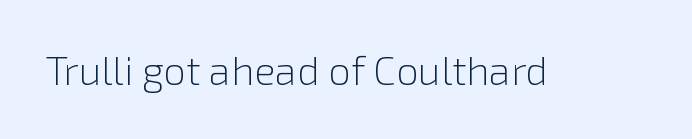
{"serif": "no", "italic": "no", "bold": "no", "weight": "light", "width": "normal", "stroke_contrast": "low", "x_height": "medium", "monospaced": "no", "underline": "no", "letter_spacing": "normal", "letter_spacing_em": 0.0, "glyph_px": 40}
